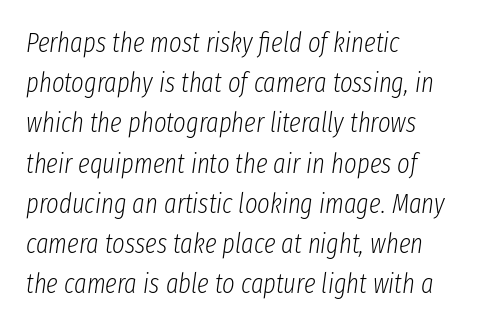
Q: Is the text bold? A: No.
Q: Is the text italic (slanted)? A: Yes, it leans right by about 8 degrees.
Q: Is the text underlined? A: No.
Q: How is the paragraph aligned? A: Left-aligned.
Q: Is the spacing between letters normal or unusually wide? A: Normal.
Q: Is the spacing between lines tight, normal or loose? A: Normal.
